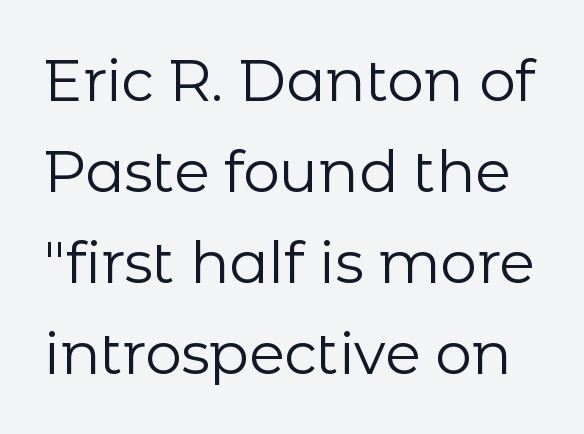
Q: Is the text bold? A: No.
Q: Is the text italic (slanted)? A: No, it is upright.
Q: Is the typeface a serif or a sans-serif typeface? A: Sans-serif.
Q: Is the text underlined? A: No.
Q: Is the spacing between letters normal or unusually wide? A: Normal.
Q: Is the spacing between lines tight, normal or loose? A: Normal.
Q: Width (condensed, normal, or wide)? A: Normal.
Q: Stroke contrast? A: Low.
Q: x-height? A: Medium.
Q: Monospaced? A: No.
